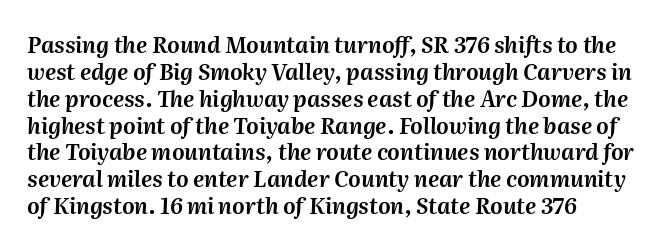
Nobody drew a line under any word here. It's the slanting kind of type. This rendering leaves character spacing at its baseline value.
